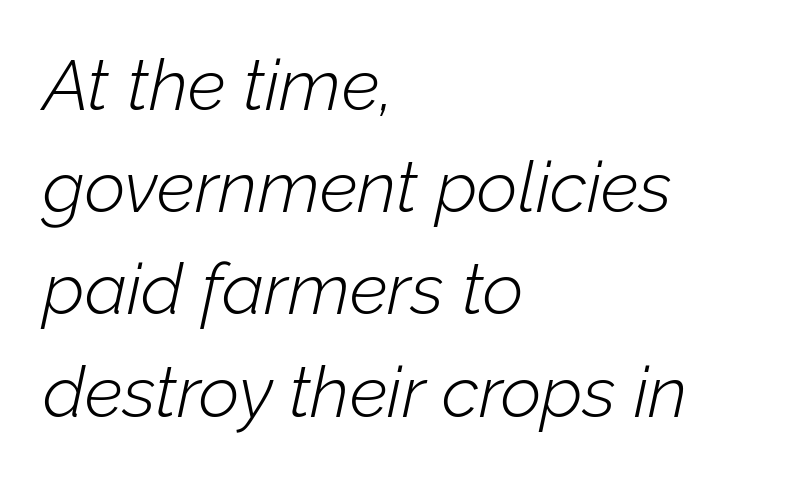
The image shows 71 px light type, italic (leaning right); set left-aligned, normal line spacing (1.44x), normal letter spacing, not underlined; low stroke contrast and a medium x-height.
